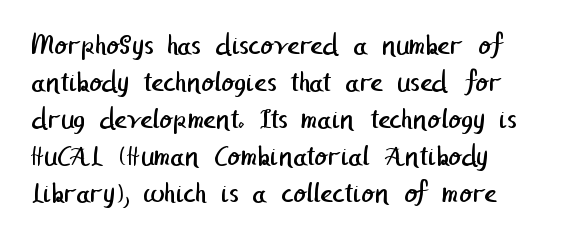
The passage shown has conventional tracking throughout. The face looks like a standard text weight, possibly lighter. The paragraph has a hard left edge and a soft right edge. Observe the absence of serifs on each vertical stroke in this sample.
